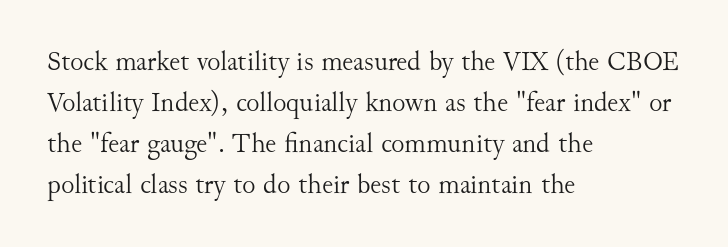
Q: Is the text bold? A: No.
Q: Is the text italic (slanted)? A: No, it is upright.
Q: Is the typeface a serif or a sans-serif typeface? A: Serif.
Q: Is the text underlined? A: No.
Q: How is the paragraph aligned? A: Left-aligned.
Q: Is the spacing between letters normal or unusually wide? A: Normal.
Q: Is the spacing between lines tight, normal or loose? A: Normal.
Q: Width (condensed, normal, or wide)? A: Normal.
Q: Stroke contrast? A: Medium.
Q: x-height? A: Small.
Q: Monospaced? A: No.
